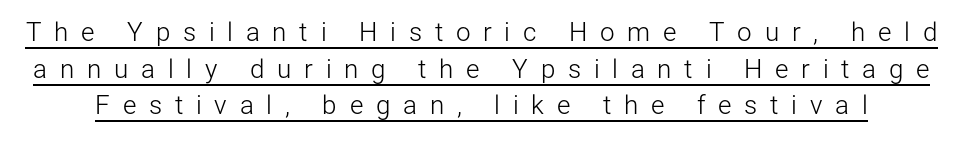
{"italic": "no", "bold": "no", "underline": "yes", "line_spacing": "normal", "line_spacing_ratio": 1.41, "letter_spacing": "wide", "letter_spacing_em": 0.49, "glyph_px": 26}
